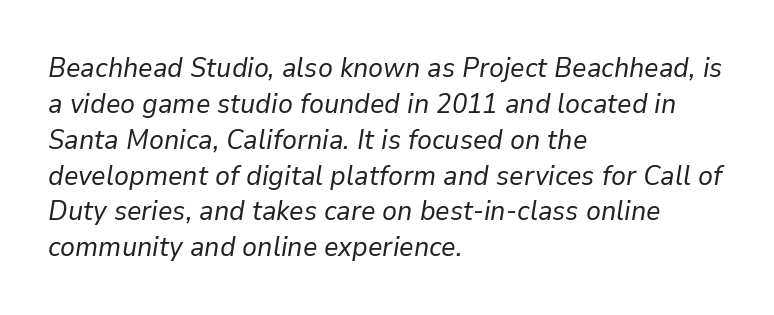
The letters are slanted; this is an italic face. Teacher's note: observe the even left margin — that is flush-left alignment. The letterforms sit shoulder to shoulder at normal distance. In terms of leading, this rendering sits right in the middle.
